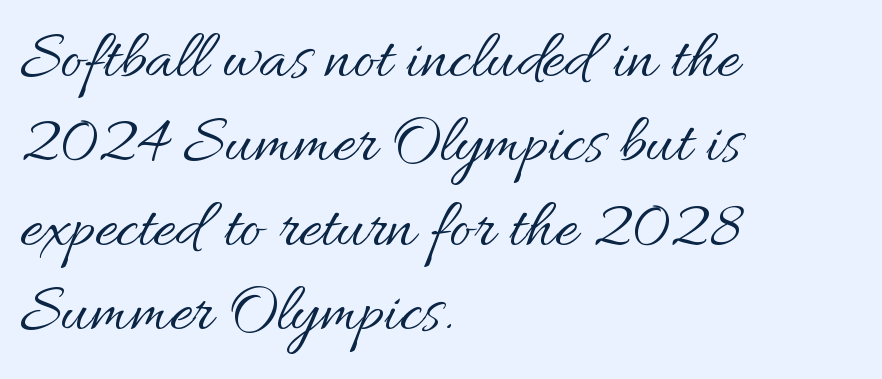
Q: Is the text bold? A: No.
Q: Is the text italic (slanted)? A: Yes.
Q: Is the text underlined? A: No.
Q: How is the paragraph aligned? A: Left-aligned.
Q: Is the spacing between letters normal or unusually wide? A: Normal.
Q: Width (condensed, normal, or wide)? A: Normal.
Q: Stroke contrast? A: Medium.
Q: x-height? A: Small.
Q: Monospaced? A: No.
